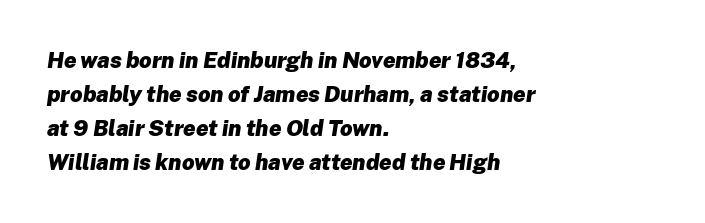
The image shows 22 px bold type, italic (leaning right); set left-aligned, normal line spacing (1.55x), normal letter spacing, not underlined.
